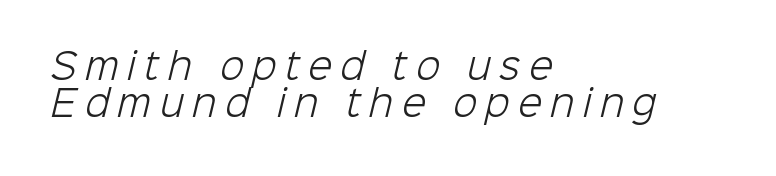
If you drew a ruler down the left edge, every line would touch it. Check where the strokes stop: nothing finishes them off — pure sans. Only glyphs here, with clear space below each row. Stroke mass is kept to a normal reading level or below. The rendering uses a small line-height, squeezing the rows. The passage shown is typed in a proportional face where columns would drift.
